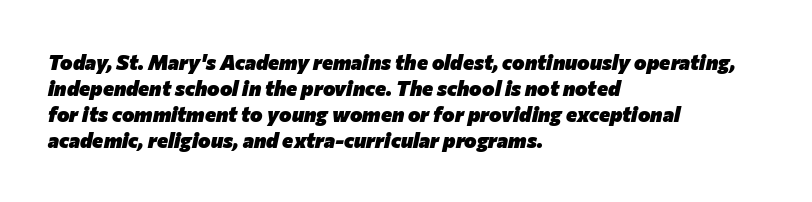
The image shows 21 px bold type, italic (leaning right); set left-aligned, line spacing 1.24x, normal letter spacing, not underlined.
